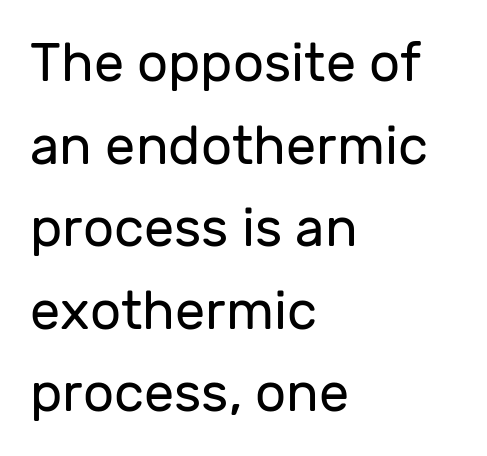
Looks like regular typesetting: each glyph gets only the width it needs. The rendering anchors every line to the left-hand side. Each word holds together tightly as a unit, with standard inter-letter gaps. Serifs: no, the terminals of the letterforms are clean.
